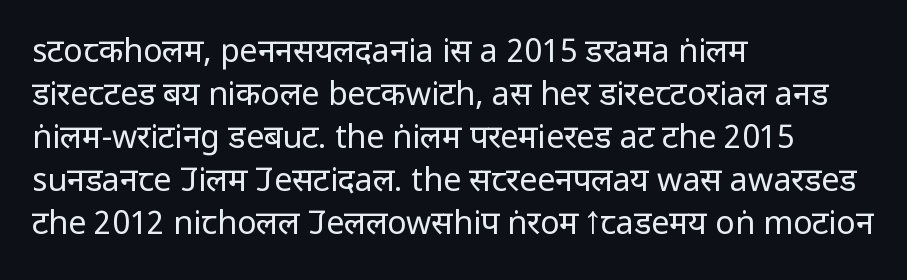
The image shows 32 px regular-weight, condensed sans-serif type, upright; set left-aligned, normal line spacing (1.34x), normal letter spacing, not underlined; low stroke contrast and a large x-height.
